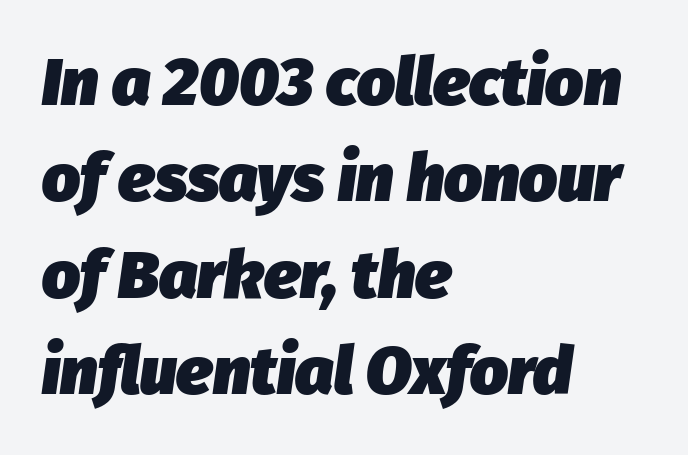
{"italic": "yes", "lean": "right", "slant_degrees": 8, "bold": "yes", "weight": "heavy", "width": "normal", "stroke_contrast": "low", "x_height": "medium", "monospaced": "no", "underline": "no", "align": "left", "line_spacing": "normal", "line_spacing_ratio": 1.44, "letter_spacing": "normal", "letter_spacing_em": 0.0, "glyph_px": 67}
